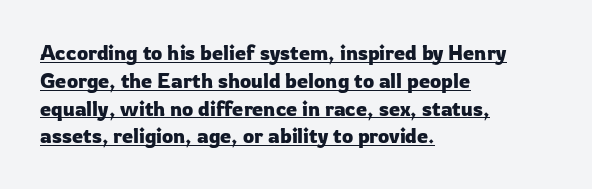
The type is set solid horizontally, with unmodified tracking. The type sits square on the baseline with zero lean. Descenders here cross a horizontal rule under the line. These lines stack with their left ends in a neat column. Evenly set lines give the paragraph a standard silhouette.
